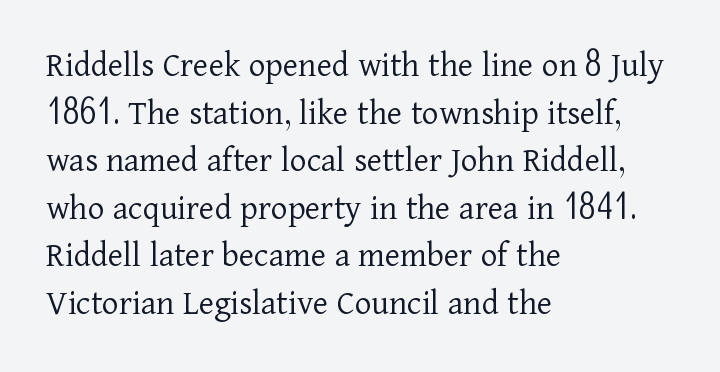
The image shows 36 px light serif type, upright; set left-aligned, normal line spacing (1.32x), normal letter spacing, not underlined; low stroke contrast and a medium x-height.
